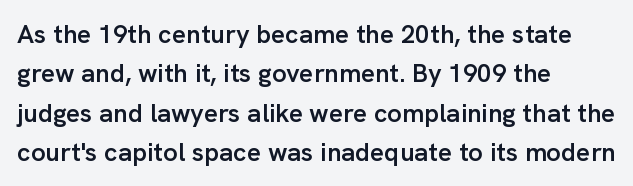
Q: Is the text bold? A: Semi-bold.
Q: Is the text italic (slanted)? A: No, it is upright.
Q: Is the text underlined? A: No.
Q: How is the paragraph aligned? A: Left-aligned.
Q: Is the spacing between letters normal or unusually wide? A: Normal.
Q: Is the spacing between lines tight, normal or loose? A: Normal.
